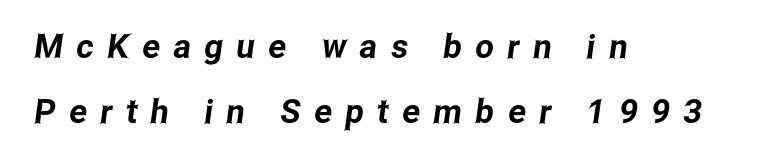
Are there feet on the stems? There aren't — it's a sans. The gaps between neighbouring characters are conspicuously large. Left-aligned paragraph, ragged on the right. Quick note: interline space is abundant. The baseline area is clear. The passage shown is typed in a proportional face where columns would drift.
